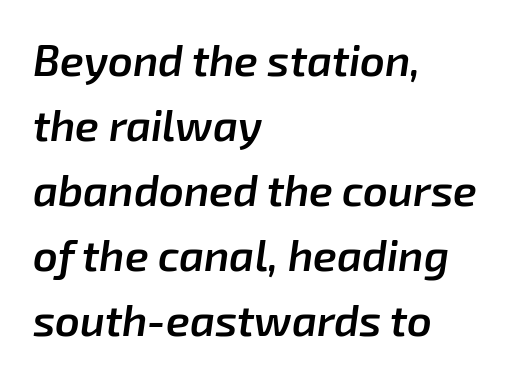
{"italic": "yes", "lean": "right", "slant_degrees": 8, "bold": "semi", "weight": "semibold", "width": "normal", "stroke_contrast": "low", "x_height": "medium", "monospaced": "no", "underline": "no", "align": "left", "line_spacing": "normal", "line_spacing_ratio": 1.51, "letter_spacing": "normal", "letter_spacing_em": 0.0, "glyph_px": 43}
